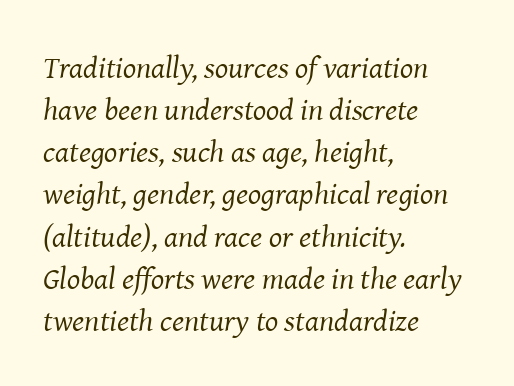
The passage shown leans; its letterforms are oblique. Vertical stems look standard width or narrower in stroke. Note the varied advance widths — an 'i' is clearly narrower than an 'm'. Leading matches the norm, producing a regular column.
